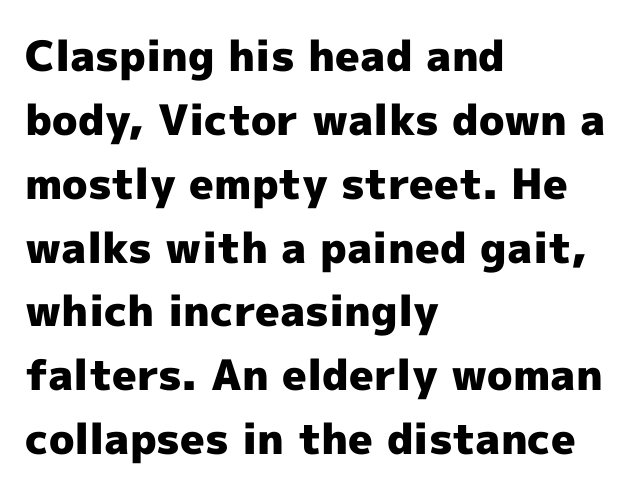
Heavy, bold letterforms. This rendering employs a face without finishing strokes, i.e., a sans-serif. If you drew a ruler down the left edge, every line would touch it. Spacing verdict: proportional, widths tailored to each character. This sample uses an upright cut, with every glyph sitting square on the baseline. Words appear dense and cohesive because spacing is normal.
